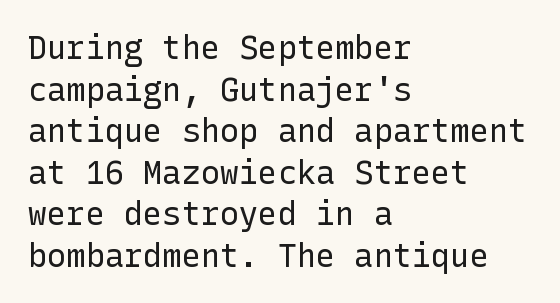
{"serif": "no", "italic": "no", "bold": "no", "weight": "regular", "width": "normal", "stroke_contrast": "low", "x_height": "medium", "underline": "no", "align": "left", "line_spacing": "normal", "line_spacing_ratio": 1.3, "letter_spacing": "normal", "letter_spacing_em": 0.0, "glyph_px": 32}
